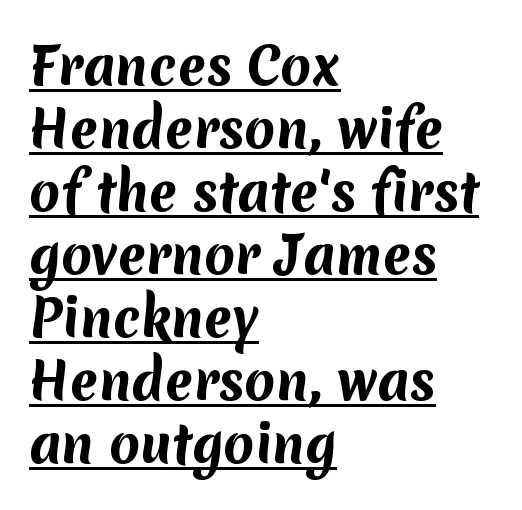
Q: Is the text bold? A: Yes.
Q: Is the typeface a serif or a sans-serif typeface? A: Sans-serif.
Q: Is the text underlined? A: Yes.
Q: How is the paragraph aligned? A: Left-aligned.
Q: Is the spacing between letters normal or unusually wide? A: Normal.
Q: Is the spacing between lines tight, normal or loose? A: Normal.
Q: Width (condensed, normal, or wide)? A: Normal.
Q: Stroke contrast? A: Medium.
Q: x-height? A: Medium.
Q: Monospaced? A: No.
